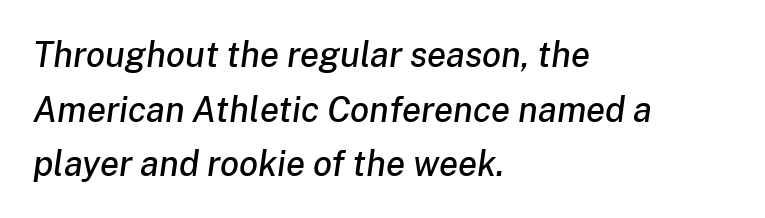
A normal amount of white space separates one row of letters from the next. Is the block centered? No — it sits flush against the left margin. Inter-character spacing is left at the font's built-in metrics. In terms of posture, this sample is oblique. The rendering uses natural spacing where letterforms have individual widths. Plain, unruled lines of type.
